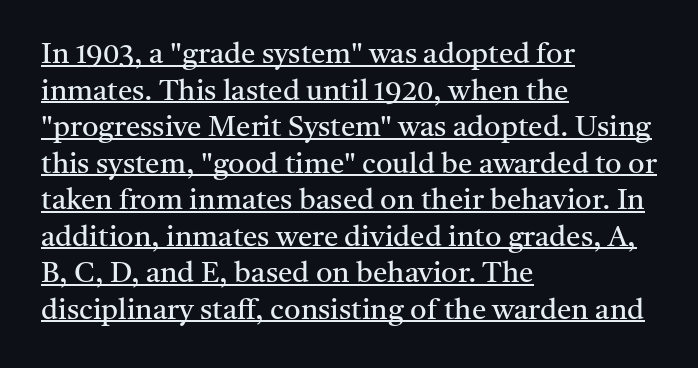
Q: Is the text bold? A: No.
Q: Is the text italic (slanted)? A: No, it is upright.
Q: Is the typeface a serif or a sans-serif typeface? A: Serif.
Q: Is the text underlined? A: Yes.
Q: How is the paragraph aligned? A: Left-aligned.
Q: Is the spacing between letters normal or unusually wide? A: Normal.
Q: Is the spacing between lines tight, normal or loose? A: Normal.
Q: Width (condensed, normal, or wide)? A: Normal.
Q: Stroke contrast? A: Medium.
Q: x-height? A: Medium.
Q: Monospaced? A: No.
